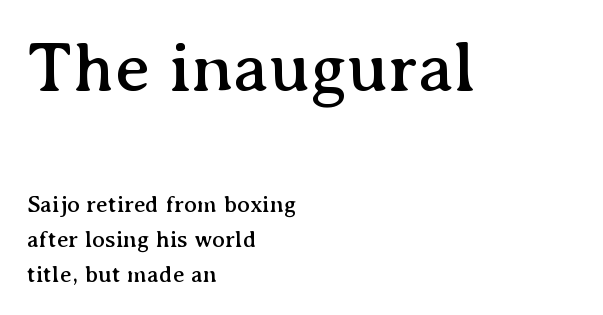
{"serif": "yes", "italic": "no", "width": "normal", "stroke_contrast": "medium", "x_height": "medium", "monospaced": "no", "underline": "no", "align": "left", "line_spacing": "normal", "line_spacing_ratio": 1.46, "letter_spacing": "normal", "letter_spacing_em": 0.0, "larger_block": "first", "size_ratio": 3.0, "glyph_px": 72}
